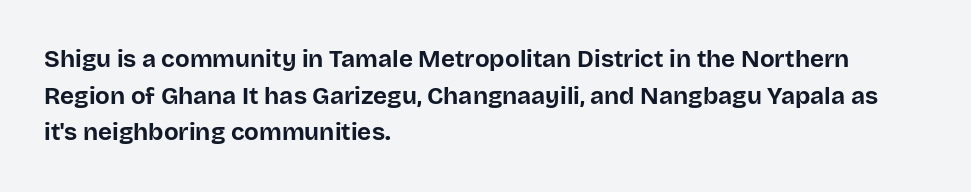
Q: Is the text bold? A: Yes.
Q: Is the text italic (slanted)? A: No, it is upright.
Q: Is the text underlined? A: No.
Q: How is the paragraph aligned? A: Left-aligned.
Q: Is the spacing between letters normal or unusually wide? A: Normal.
Q: Is the spacing between lines tight, normal or loose? A: Normal.
